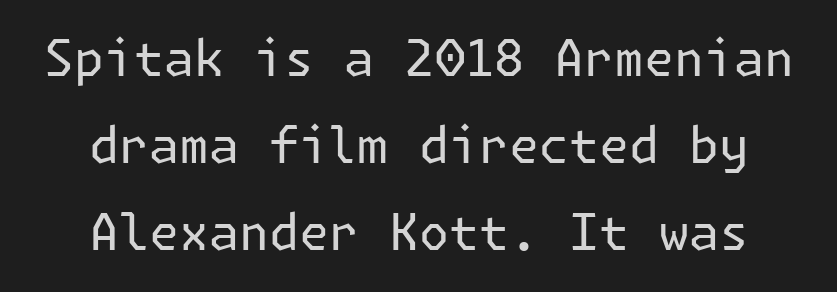
Q: Is the text bold? A: No.
Q: Is the text italic (slanted)? A: No, it is upright.
Q: Is the typeface a serif or a sans-serif typeface? A: Sans-serif.
Q: Is the text underlined? A: No.
Q: How is the paragraph aligned? A: Centered.
Q: Is the spacing between letters normal or unusually wide? A: Normal.
Q: Width (condensed, normal, or wide)? A: Normal.
Q: Stroke contrast? A: Low.
Q: x-height? A: Medium.
